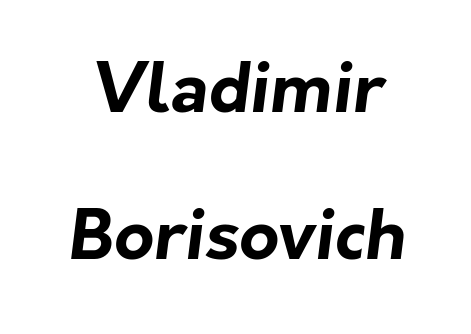
The image shows 69 px bold sans-serif type; set loose line spacing (2.13x), normal letter spacing, not underlined; low stroke contrast and a medium x-height.
